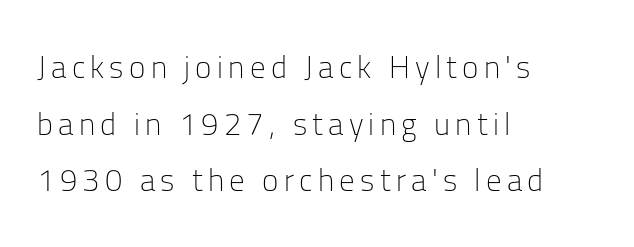
In terms of letterform style, serifs are entirely absent. Heaviness? Minimal to ordinary, like unemphasized prose. The passage is arranged the way most books set body copy — flush left. The passage shown is not underscored anywhere. These lines are rendered in a variable-pitch font. Unlike italic type, these characters show no tilt at all.
